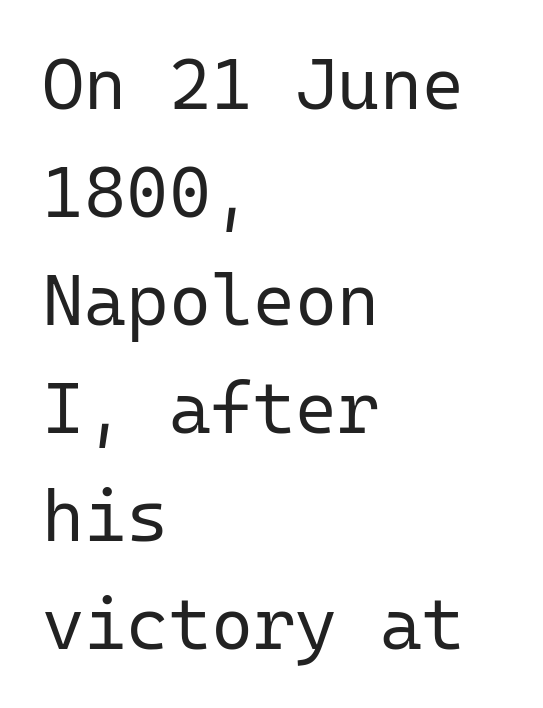
Q: Is the text bold? A: No.
Q: Is the text italic (slanted)? A: No, it is upright.
Q: Is the typeface a serif or a sans-serif typeface? A: Sans-serif.
Q: Is the text underlined? A: No.
Q: How is the paragraph aligned? A: Left-aligned.
Q: Is the spacing between letters normal or unusually wide? A: Normal.
Q: Is the spacing between lines tight, normal or loose? A: Normal.
Q: Width (condensed, normal, or wide)? A: Normal.
Q: Stroke contrast? A: Low.
Q: x-height? A: Medium.
Q: Monospaced? A: Yes.
